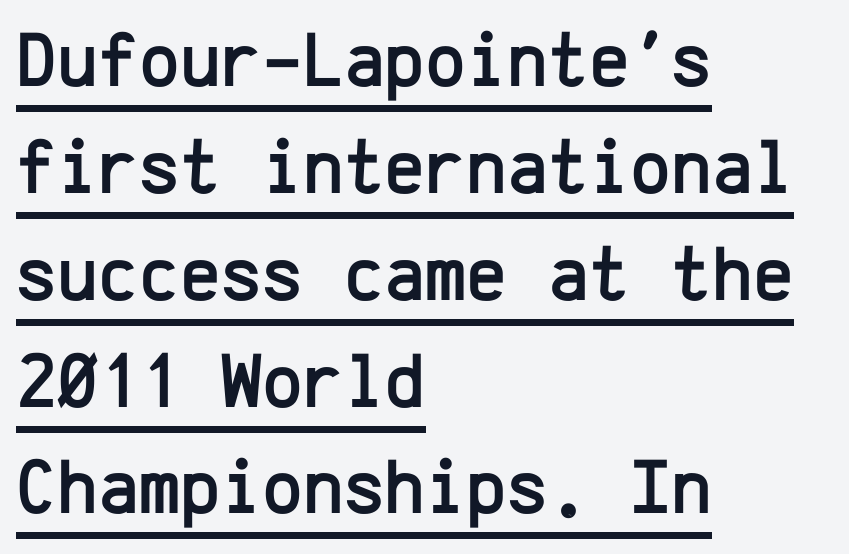
These lines were composed using upright roman letters. The line-height multiplier appears to be the usual default. Think of a typewriter: that constant character pitch is what you see here. Horizontally, the lines are justified to the leading edge only. This is underlined copy, the kind a proofreader might mark for attention.
